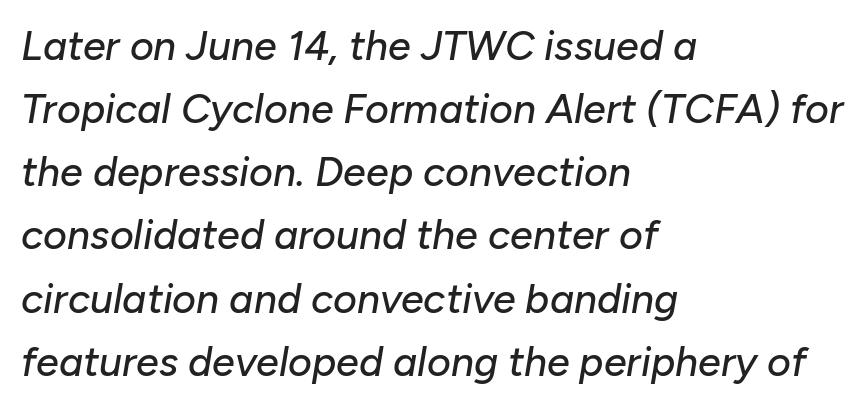
{"italic": "yes", "lean": "right", "slant_degrees": 10, "width": "normal", "stroke_contrast": "low", "x_height": "medium", "monospaced": "no", "underline": "no", "align": "left", "line_spacing": "normal", "line_spacing_ratio": 1.54, "letter_spacing": "normal", "letter_spacing_em": 0.0, "glyph_px": 41}
